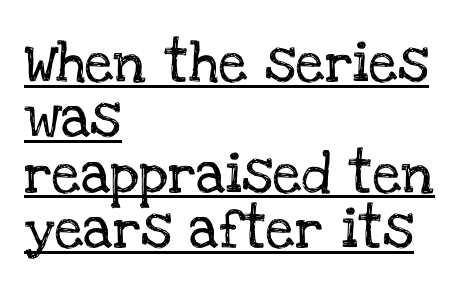
Horizontal alignment here is leftward, the default for most running prose. Each letter's strokes conclude with small projecting serifs. Is there much room between lines? A standard amount, neither cramped nor airy. Honestly, the letter spacing is just normal — you wouldn't notice it. What decoration does the sample have? An underline. Proportional: the letters do not fall into vertical columns.
